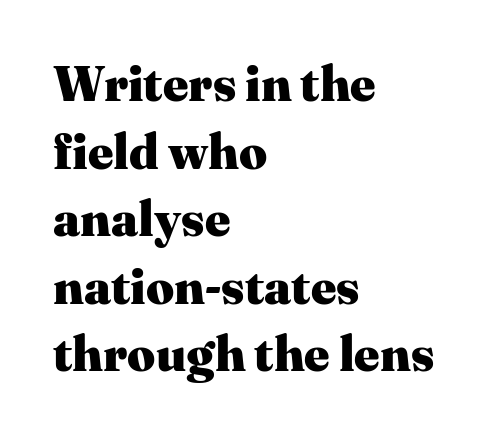
Which margin do the lines hug? The left one — the right edge is uneven. Examine the stroke ends and you'll spot serifs. Rows of type keep a routine distance in the vertical direction. Look at the stroke-to-counter ratio: heavy, a bold.
